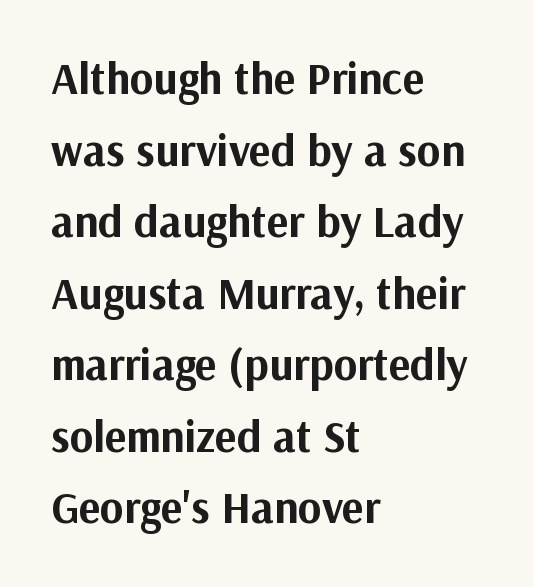
The image shows 45 px bold sans-serif type, upright; set left-aligned, normal line spacing (1.59x), normal letter spacing, not underlined; medium stroke contrast and a medium x-height.
